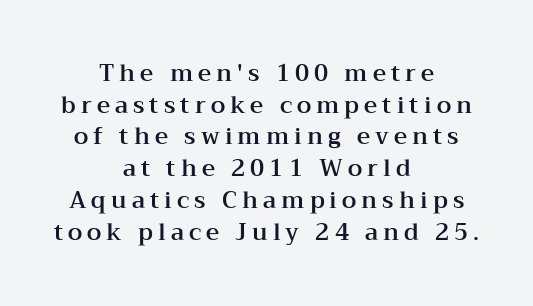
If you drew a line through each stem, it would be perfectly vertical. Horizontally, the lines are justified to the midpoint only. Whoever set this chose a conventional vertical rhythm. This rendering widens character spacing well past its baseline value. Has an underline been added? It has not.
